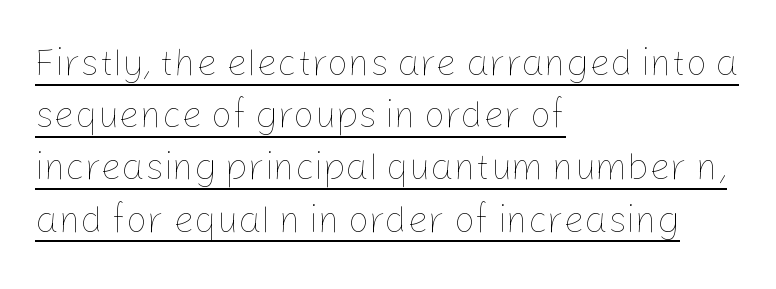
{"italic": "no", "bold": "no", "weight": "thin", "width": "normal", "stroke_contrast": "low", "x_height": "medium", "monospaced": "no", "underline": "yes", "align": "left", "line_spacing": "normal", "line_spacing_ratio": 1.41, "letter_spacing": "normal", "letter_spacing_em": 0.0, "glyph_px": 37}
